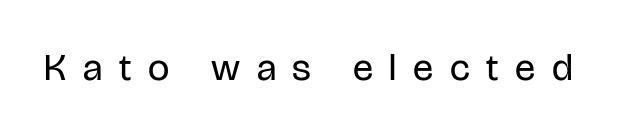
{"serif": "no", "italic": "no", "bold": "no", "weight": "regular", "width": "condensed", "stroke_contrast": "low", "x_height": "large", "monospaced": "no", "underline": "no", "letter_spacing": "wide", "letter_spacing_em": 0.44, "glyph_px": 38}
